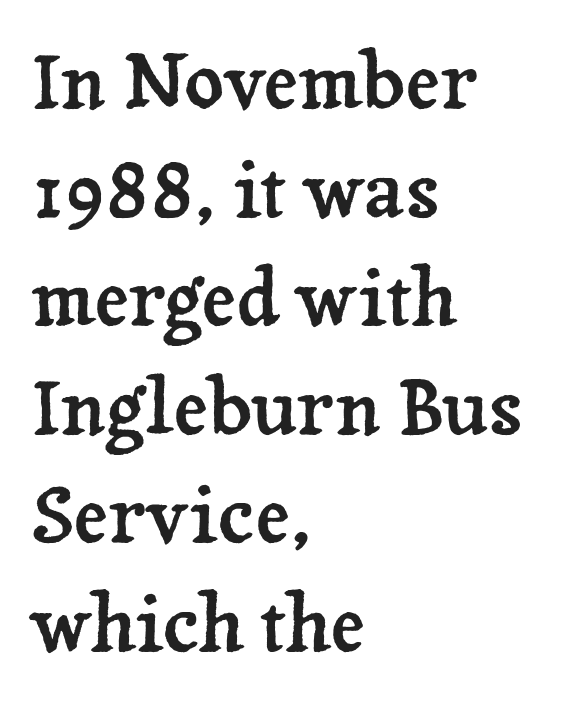
{"serif": "yes", "italic": "no", "width": "normal", "stroke_contrast": "low", "x_height": "medium", "monospaced": "no", "underline": "no", "align": "left", "line_spacing": "normal", "line_spacing_ratio": 1.41, "letter_spacing": "normal", "letter_spacing_em": 0.0, "glyph_px": 77}
